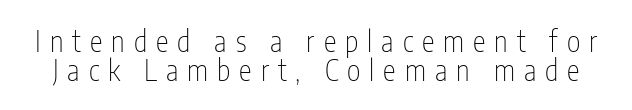
{"serif": "no", "italic": "no", "bold": "no", "weight": "thin", "width": "condensed", "stroke_contrast": "low", "x_height": "medium", "monospaced": "no", "underline": "no", "line_spacing": "tight", "line_spacing_ratio": 1.0, "letter_spacing": "wide", "letter_spacing_em": 0.31, "glyph_px": 29}
